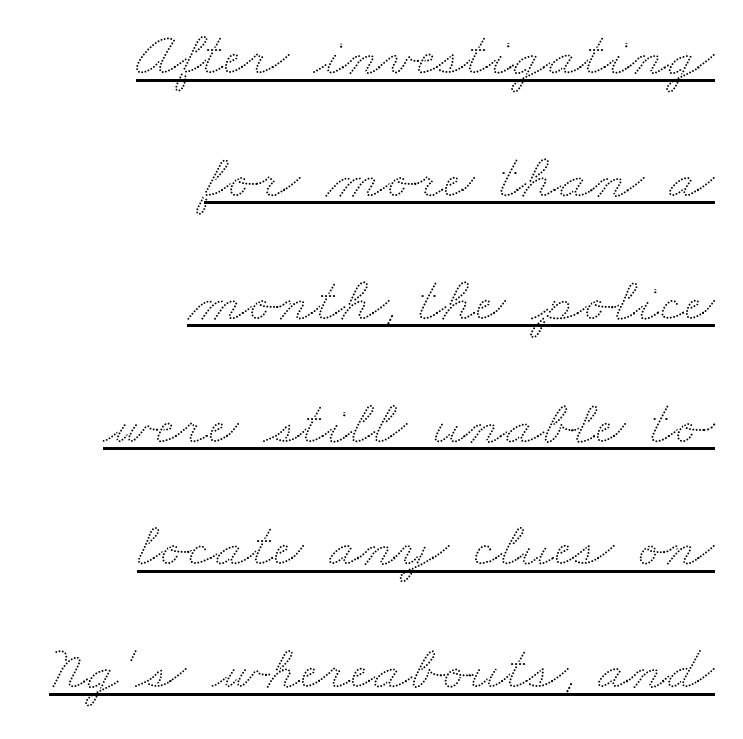
{"width": "wide", "stroke_contrast": "low", "x_height": "small", "monospaced": "no", "underline": "yes", "align": "right", "line_spacing_ratio": 1.89, "letter_spacing": "normal", "letter_spacing_em": 0.0, "glyph_px": 65}
